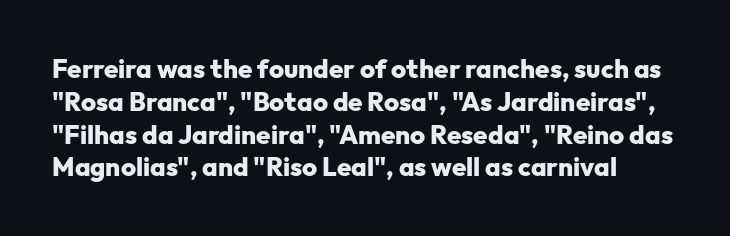
Honestly, there is no underline to notice here at all. This is the regular roman posture of the typeface. The rendering uses a moderate line-height, typical for paragraphs. These lines carry a lot of weight — the face is fully bold. Caption: standard tracking, unaltered.
